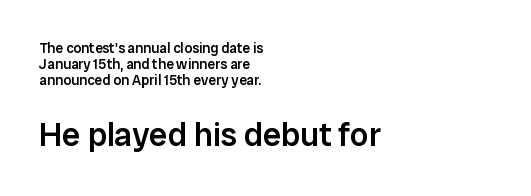
The image shows 33 px semibold sans-serif type, upright; set left-aligned, tight line spacing (1.13x), normal letter spacing, not underlined; the second (bottom) block is 2.36x larger; low stroke contrast and a medium x-height.
